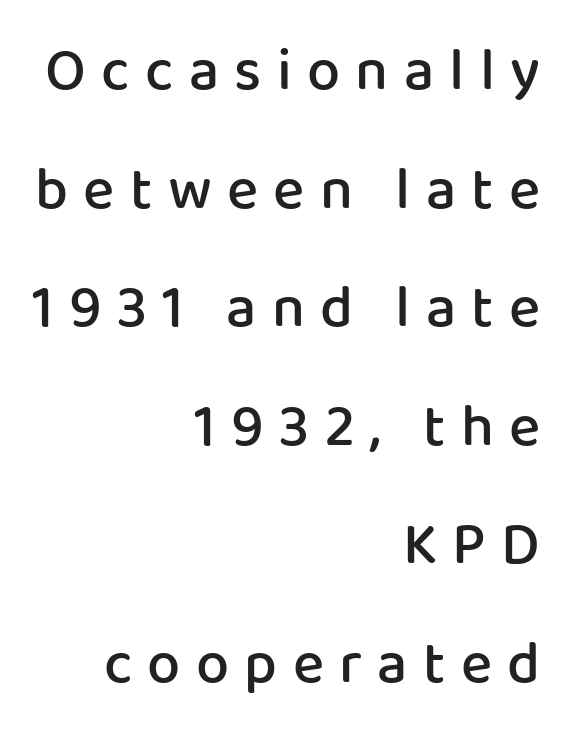
Q: Is the text bold? A: Semi-bold.
Q: Is the text italic (slanted)? A: No, it is upright.
Q: Is the typeface a serif or a sans-serif typeface? A: Sans-serif.
Q: Is the text underlined? A: No.
Q: How is the paragraph aligned? A: Right-aligned.
Q: Is the spacing between letters normal or unusually wide? A: Unusually wide.
Q: Is the spacing between lines tight, normal or loose? A: Loose.
Q: Width (condensed, normal, or wide)? A: Normal.
Q: Stroke contrast? A: Low.
Q: x-height? A: Medium.
Q: Monospaced? A: No.
